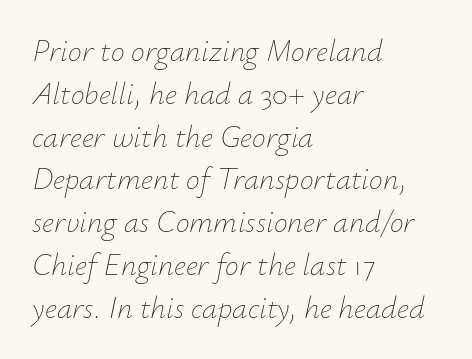
Is this a fixed-width face? No — the glyphs have proportional, varying widths. Rows of type keep a routine distance in the vertical direction. The gap between lines stays unmarked. Heft: none added — not bold.
